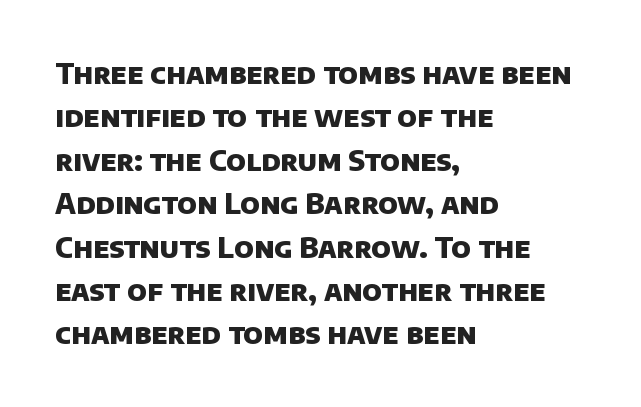
Q: Is the text bold? A: Yes.
Q: Is the typeface a serif or a sans-serif typeface? A: Sans-serif.
Q: Is the text underlined? A: No.
Q: How is the paragraph aligned? A: Left-aligned.
Q: Is the spacing between letters normal or unusually wide? A: Normal.
Q: Is the spacing between lines tight, normal or loose? A: Normal.
Q: Width (condensed, normal, or wide)? A: Normal.
Q: Stroke contrast? A: Low.
Q: x-height? A: Large.
Q: Monospaced? A: No.
